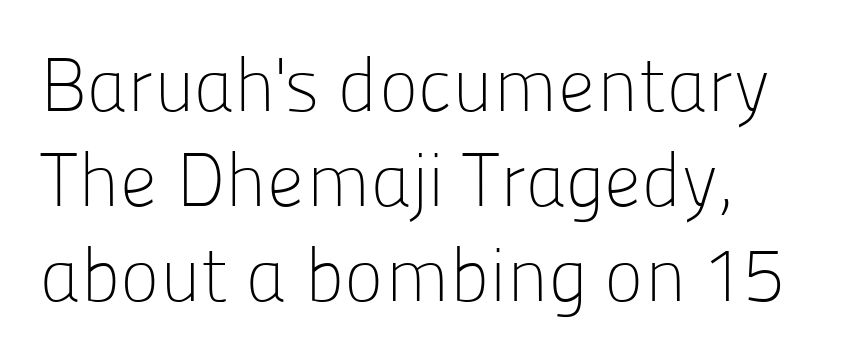
Q: Is the text bold? A: No.
Q: Is the text italic (slanted)? A: No, it is upright.
Q: Is the typeface a serif or a sans-serif typeface? A: Sans-serif.
Q: Is the text underlined? A: No.
Q: Is the spacing between letters normal or unusually wide? A: Normal.
Q: Is the spacing between lines tight, normal or loose? A: Normal.
Q: Width (condensed, normal, or wide)? A: Normal.
Q: Stroke contrast? A: Low.
Q: x-height? A: Medium.
Q: Monospaced? A: No.
